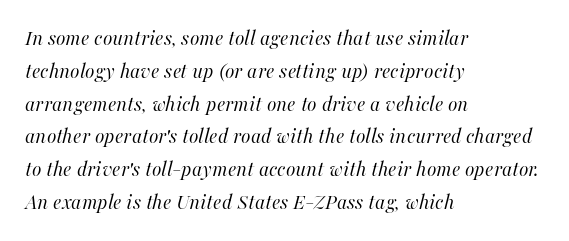
Does the copy run flush right? No — it runs flush left. Letters have the restrained weight of plain body copy at most. A normal amount of white space separates one row of letters from the next. There is no visible air inserted between adjacent glyphs. Bare-footed words on every line. The passage shown leans; its letterforms are oblique.
